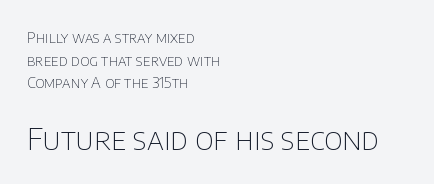
The typography opts for an upright posture over an oblique one. Typeset ragged right — the left edge is the straight one. Is there much room between lines? A standard amount, neither cramped nor airy. Counters stay open thanks to moderate or lighter strokes. Standard letterfit; no display-style spreading of the glyphs.
